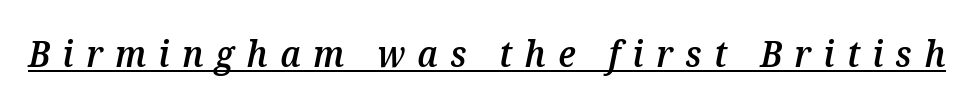
This sample uses expanded letter spacing, leaving extra air between glyphs. The specimen reads as italic at a glance. This sample has the flowing, uneven cadence of proportional lettering. Does a line run under the words? Yes, clearly. The sample has been set in demibold, a notch under bold.
